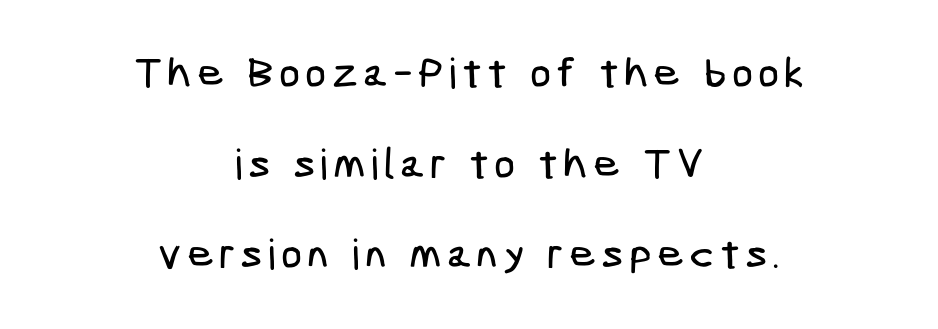
If you folded the block vertically in half, each line would mirror itself in length. Underlining? Definitely not there. In terms of letterform style, serifs are entirely absent. What's the leading like? Stretched, with rows far apart.
